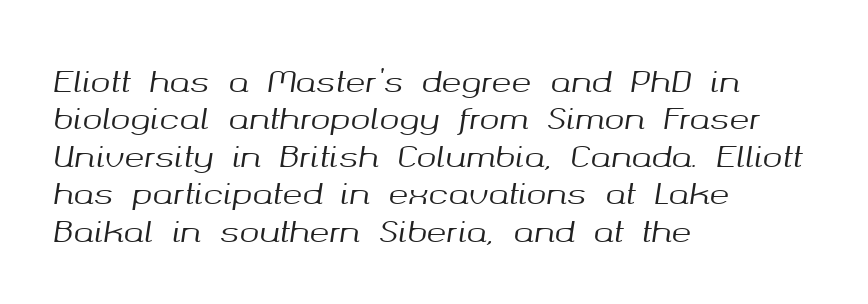
Q: Is the text italic (slanted)? A: Yes, it leans right by about 8 degrees.
Q: Is the text underlined? A: No.
Q: How is the paragraph aligned? A: Left-aligned.
Q: Is the spacing between letters normal or unusually wide? A: Normal.
Q: Is the spacing between lines tight, normal or loose? A: Normal.
Q: Width (condensed, normal, or wide)? A: Normal.
Q: Stroke contrast? A: Medium.
Q: x-height? A: Medium.
Q: Monospaced? A: No.
